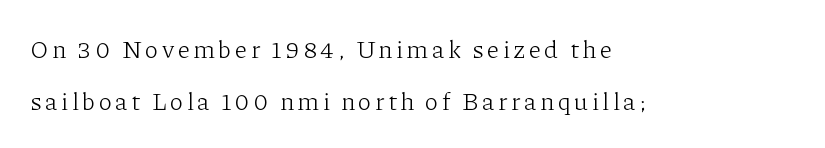
{"italic": "no", "bold": "no", "underline": "no", "align": "left", "line_spacing": "loose", "line_spacing_ratio": 2.08, "glyph_px": 25}
